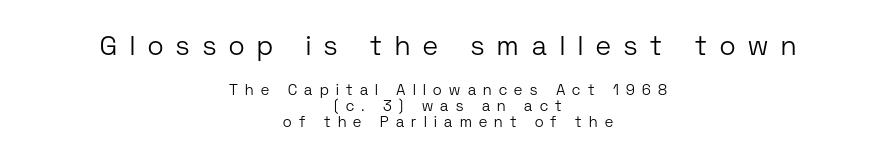
The image shows 27 px text type, upright; set centered, tight line spacing (1.08x), unusually wide letter spacing (+0.49 em), not underlined; the first (top) block is 1.8x larger.
